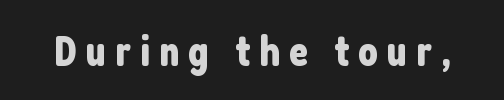
Q: Is the text italic (slanted)? A: No, it is upright.
Q: Is the typeface a serif or a sans-serif typeface? A: Sans-serif.
Q: Is the text underlined? A: No.
Q: Is the spacing between letters normal or unusually wide? A: Unusually wide.
Q: Width (condensed, normal, or wide)? A: Condensed.
Q: Stroke contrast? A: Low.
Q: x-height? A: Medium.
Q: Monospaced? A: No.
